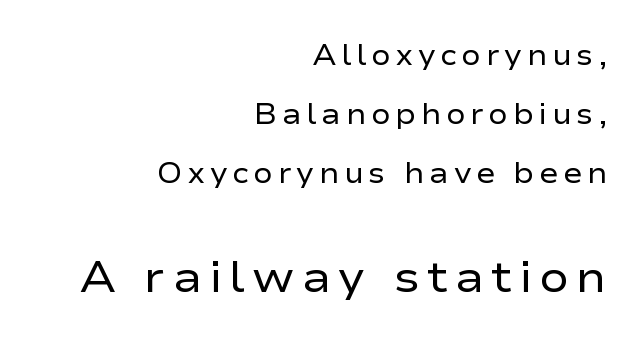
Which of the two is more prominent by size? The second, at the bottom. The passage is arranged like a letterhead date or caption credit — flush right. Airy leading. The characters are drawn with everyday or finer stroke widths.
